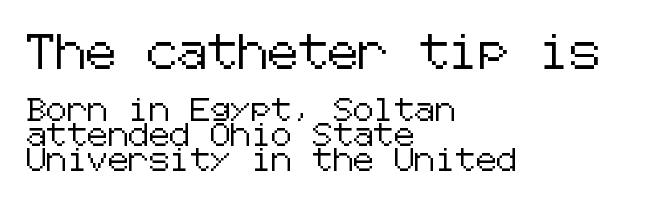
{"serif": "no", "italic": "no", "width": "normal", "stroke_contrast": "low", "x_height": "medium", "underline": "no", "align": "left", "line_spacing": "tight", "line_spacing_ratio": 1.1, "letter_spacing": "normal", "letter_spacing_em": 0.0, "larger_block": "first", "size_ratio": 1.48, "glyph_px": 34}
